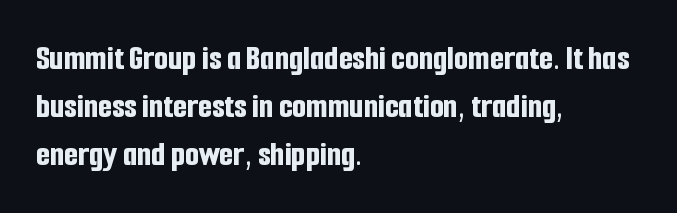
The image shows 36 px bold, condensed sans-serif type, upright; set left-aligned, normal line spacing (1.34x), normal letter spacing, not underlined; low stroke contrast and a medium x-height.
